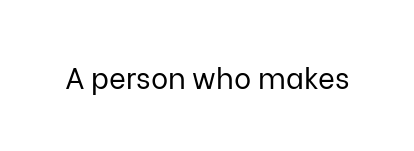
Does the lettering tilt? It doesn't — this is upright. Here the designer chose a conventional face with non-uniform glyph widths. Unmarked baselines from the first word to the last. Look at the tracking — it's just the regular setting, nothing added.
